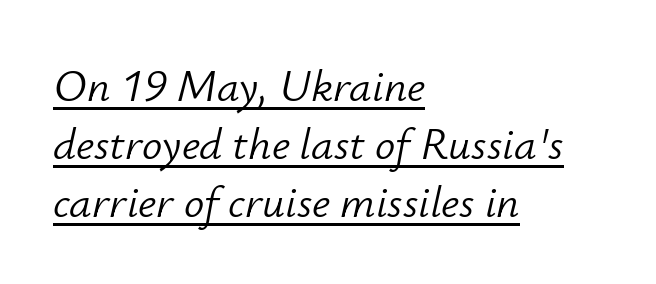
The image shows 45 px light type, italic (leaning right); set left-aligned, normal line spacing (1.29x), normal letter spacing, underlined; low stroke contrast and a small x-height.
